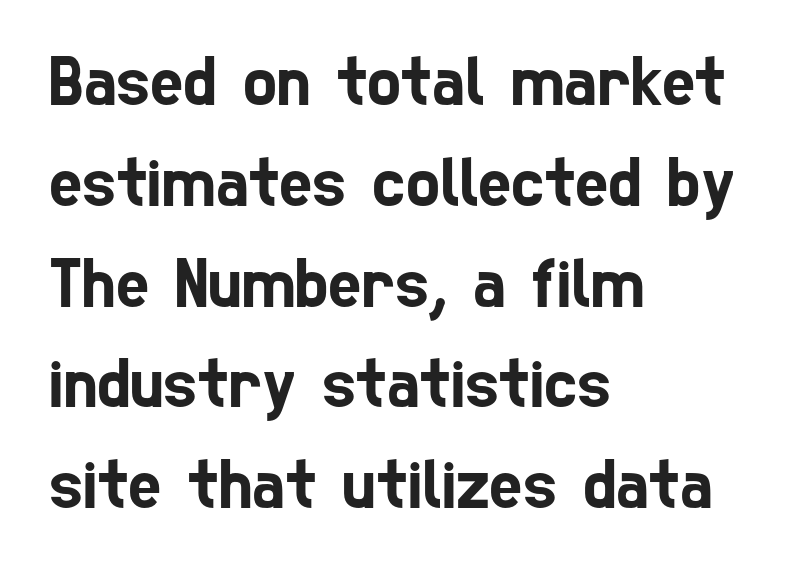
{"serif": "no", "width": "condensed", "stroke_contrast": "low", "x_height": "medium", "monospaced": "no", "underline": "no", "align": "left", "line_spacing": "normal", "line_spacing_ratio": 1.42, "letter_spacing": "normal", "letter_spacing_em": 0.0, "glyph_px": 71}
